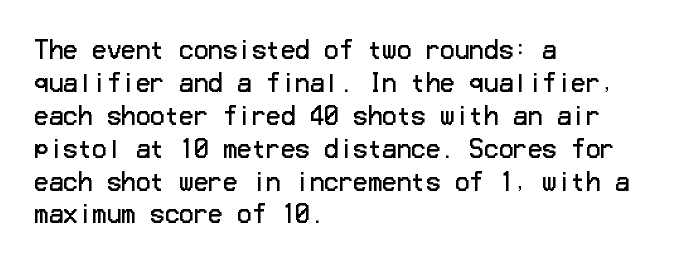
{"italic": "no", "bold": "no", "underline": "no", "align": "left", "line_spacing": "normal", "line_spacing_ratio": 1.37, "letter_spacing": "normal", "letter_spacing_em": 0.0, "glyph_px": 24}
